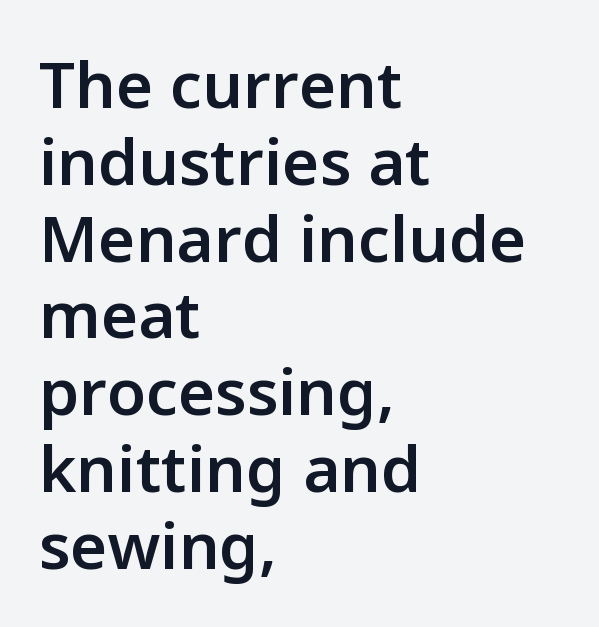
This sample has the flowing, uneven cadence of proportional lettering. Caption: standard tracking, unaltered. The font is running at a semibold setting, under full bold. Posture: straight, roman, zero tilt. Plain, unruled lines of type.
